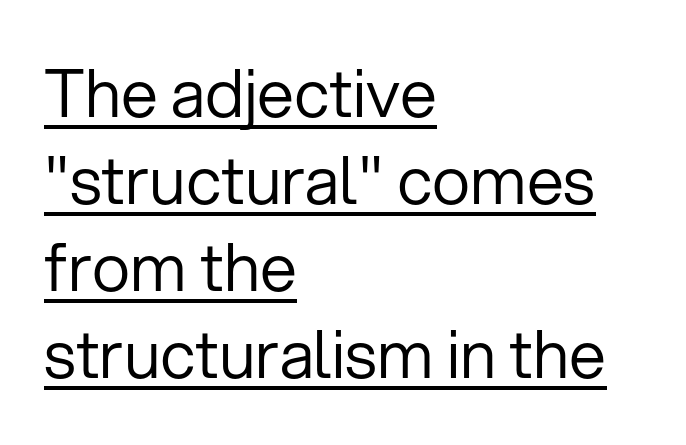
The image shows 66 px regular-weight sans-serif type, upright; set left-aligned, normal line spacing (1.32x), normal letter spacing, underlined; low stroke contrast and a medium x-height.
